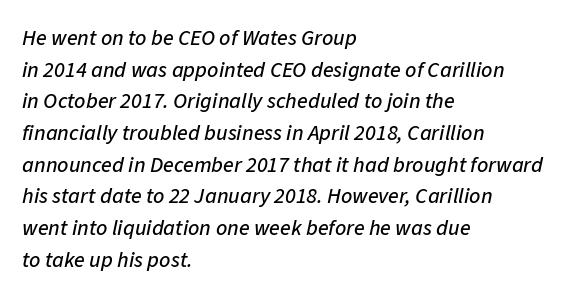
Q: Is the text italic (slanted)? A: Yes, it leans right by about 11 degrees.
Q: Is the text underlined? A: No.
Q: How is the paragraph aligned? A: Left-aligned.
Q: Is the spacing between letters normal or unusually wide? A: Normal.
Q: Is the spacing between lines tight, normal or loose? A: Normal.
